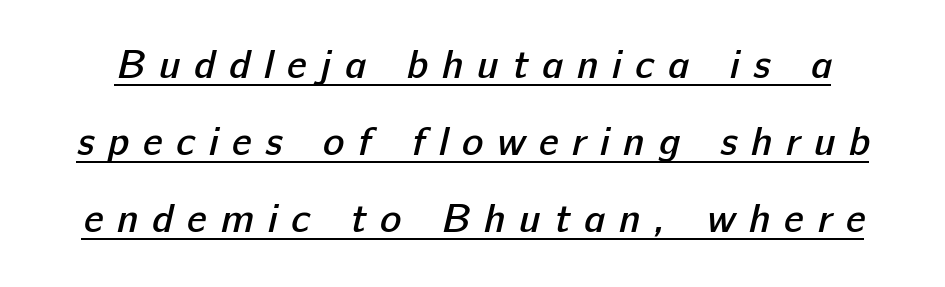
You could not count columns in this text — the font is proportionally spaced. Interline gaps are noticeably wide in this sample. On the weight axis this lands at semibold, roughly 600. Emphasis is given by a line drawn under the lettering. The line texture is sparse and dotted thanks to wide tracking.
